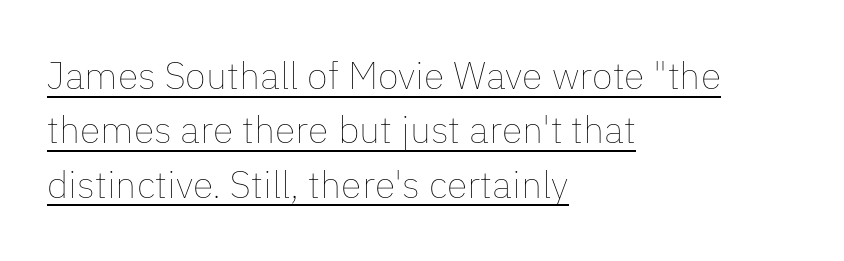
Characters follow at the spacing the type designer built in. The specimen includes a rule beneath the text block's lines. Notice how the stems are strictly vertical — no italics here. Honestly, the row spacing looks completely unremarkable.
